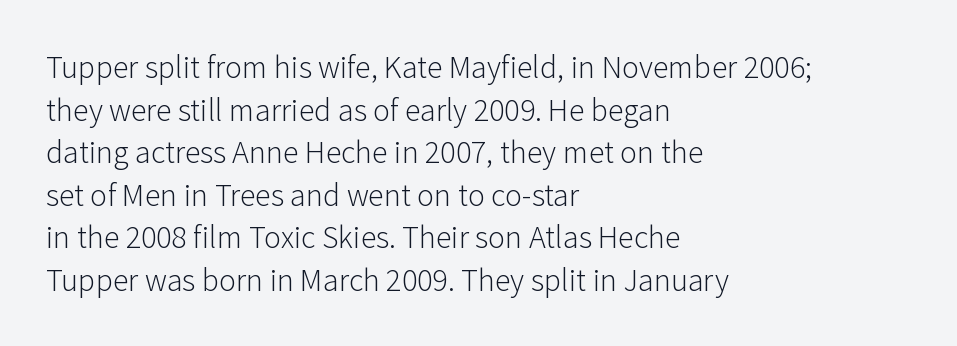
Underlining? Definitely not there. Visually the block forms a straight wall on the left and a jagged coastline on the right. Proportional: the letters do not fall into vertical columns. Horizontal bands of white between lines are of average thickness.
